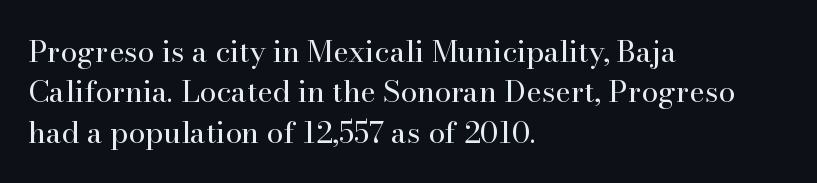
The image shows 30 px regular-weight serif type, upright; set left-aligned, normal line spacing (1.35x), normal letter spacing, not underlined; high stroke contrast and a small x-height.
